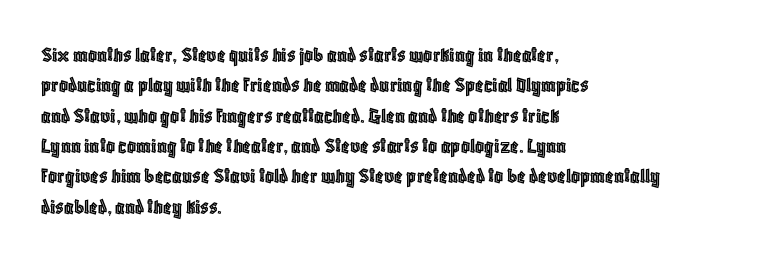
Q: Is the text italic (slanted)? A: No, it is upright.
Q: Is the text underlined? A: No.
Q: How is the paragraph aligned? A: Left-aligned.
Q: Is the spacing between letters normal or unusually wide? A: Normal.
Q: Is the spacing between lines tight, normal or loose? A: Normal.
